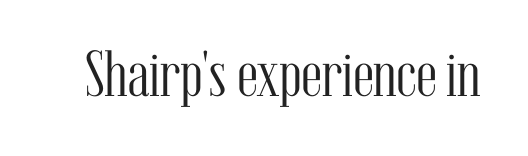
{"serif": "yes", "italic": "no", "bold": "no", "weight": "light", "width": "condensed", "stroke_contrast": "medium", "x_height": "medium", "monospaced": "no", "underline": "no", "letter_spacing": "normal", "letter_spacing_em": 0.0, "glyph_px": 65}
